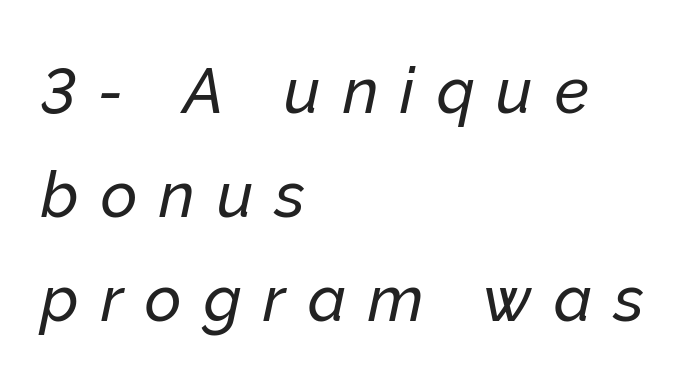
A clean baseline with only descenders dipping below it. Designer's note — italics engaged. Rows of type keep a routine distance in the vertical direction. Glyph-to-glyph distance is far greater than everyday printed text.
